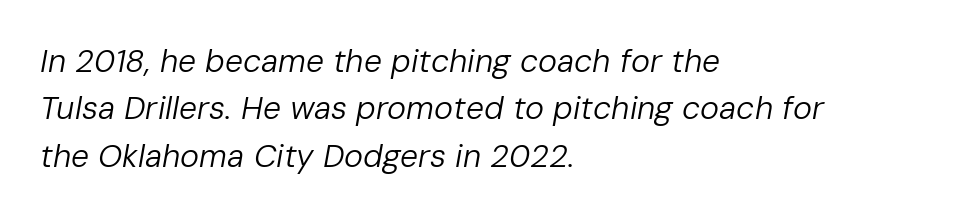
This rendering features lettering with no underline. Each word holds together tightly as a unit, with standard inter-letter gaps. The leading is moderate, giving the passage an even texture. The characters are drawn with everyday or finer stroke widths. You can tell it's italic because the verticals aren't actually vertical.
